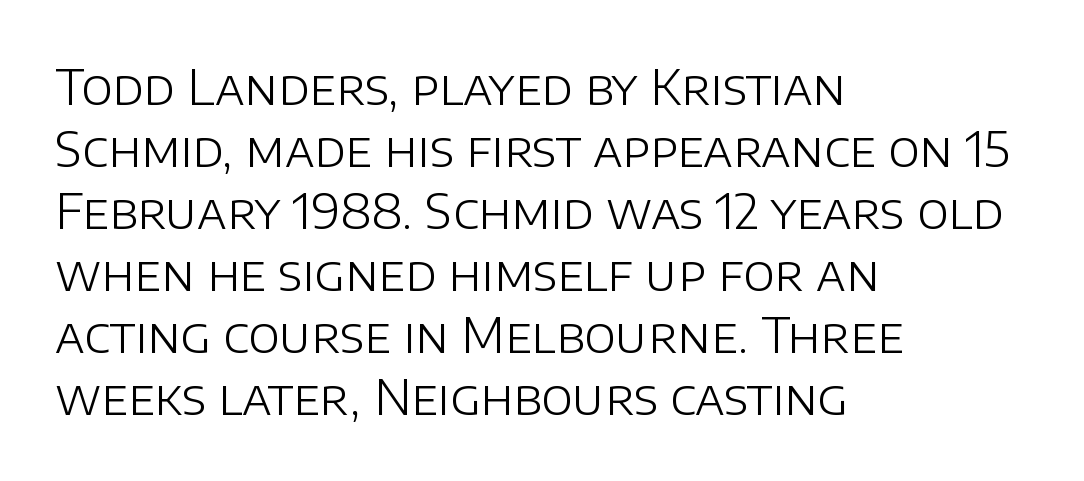
Q: Is the text bold? A: No.
Q: Is the text italic (slanted)? A: No, it is upright.
Q: Is the typeface a serif or a sans-serif typeface? A: Sans-serif.
Q: Is the text underlined? A: No.
Q: How is the paragraph aligned? A: Left-aligned.
Q: Is the spacing between letters normal or unusually wide? A: Normal.
Q: Is the spacing between lines tight, normal or loose? A: Normal.
Q: Width (condensed, normal, or wide)? A: Normal.
Q: Stroke contrast? A: Low.
Q: x-height? A: Large.
Q: Monospaced? A: No.
